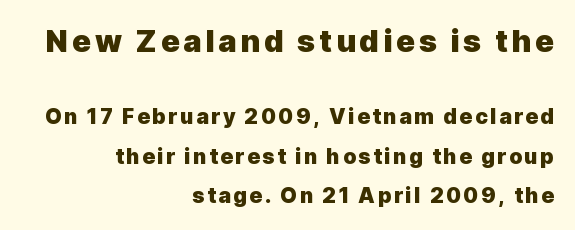
Strong, thick strokes mark this as bold type. The block sitting higher on the canvas is the one with enlarged characters. You can tell from the bare stems that sans-serif type was used. The string is rendered with underlining switched off. The text block is weighted toward the right margin, trailing off unevenly leftward. Note the varied advance widths — an 'i' is clearly narrower than an 'm'.
